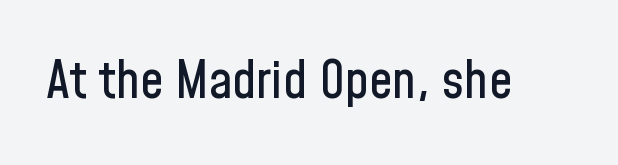
The image shows 52 px condensed sans-serif type, upright; set normal letter spacing, not underlined; low stroke contrast and a medium x-height.
